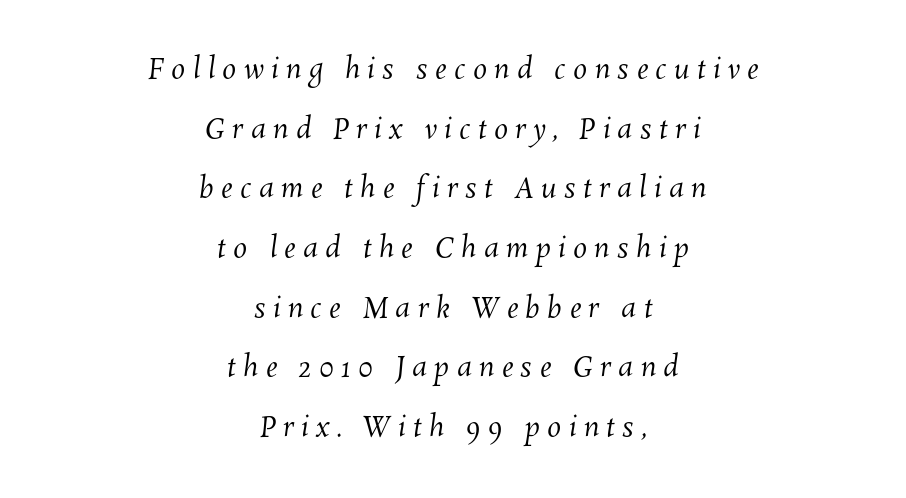
Q: Is the text bold? A: No.
Q: Is the text underlined? A: No.
Q: How is the paragraph aligned? A: Centered.
Q: Is the spacing between letters normal or unusually wide? A: Unusually wide.
Q: Is the spacing between lines tight, normal or loose? A: Loose.
Q: Width (condensed, normal, or wide)? A: Normal.
Q: Stroke contrast? A: Medium.
Q: x-height? A: Medium.
Q: Monospaced? A: No.
